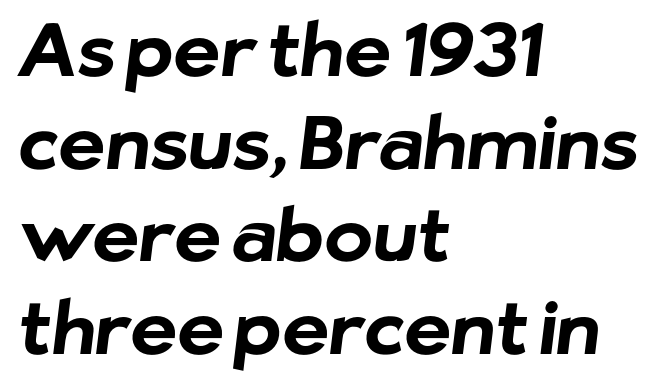
Plenty of ink on the page — the face is bold. Here the designer chose a conventional face with non-uniform glyph widths. Each row of text sits above clean, open space. The block of text has a typical density, with ordinary space between rows. A typesetter would call this zero additional tracking.
